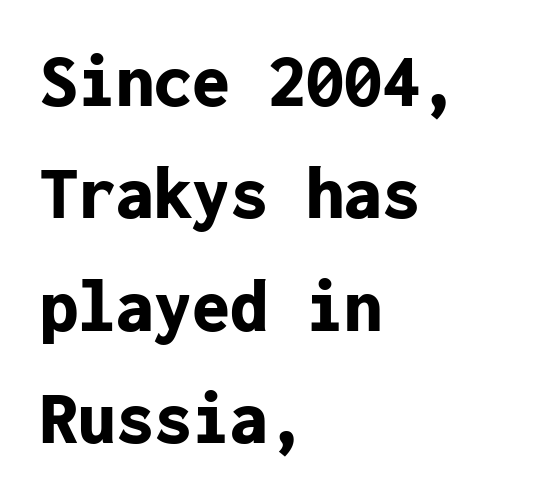
The image shows 76 px bold sans-serif type, upright, monospaced; set left-aligned, normal line spacing (1.48x), normal letter spacing, not underlined; low stroke contrast and a medium x-height.
